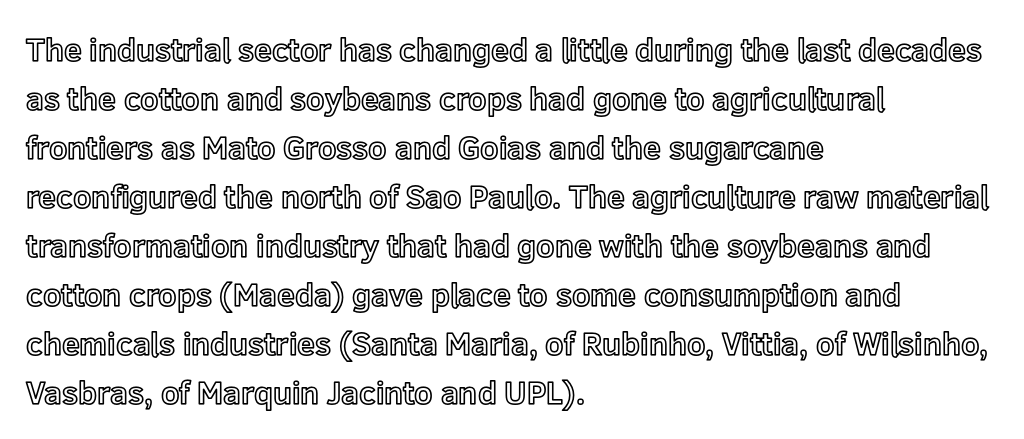
Q: Is the text italic (slanted)? A: No, it is upright.
Q: Is the text underlined? A: No.
Q: How is the paragraph aligned? A: Left-aligned.
Q: Is the spacing between letters normal or unusually wide? A: Normal.
Q: Is the spacing between lines tight, normal or loose? A: Normal.
Q: Width (condensed, normal, or wide)? A: Normal.
Q: x-height? A: Medium.
Q: Monospaced? A: No.
